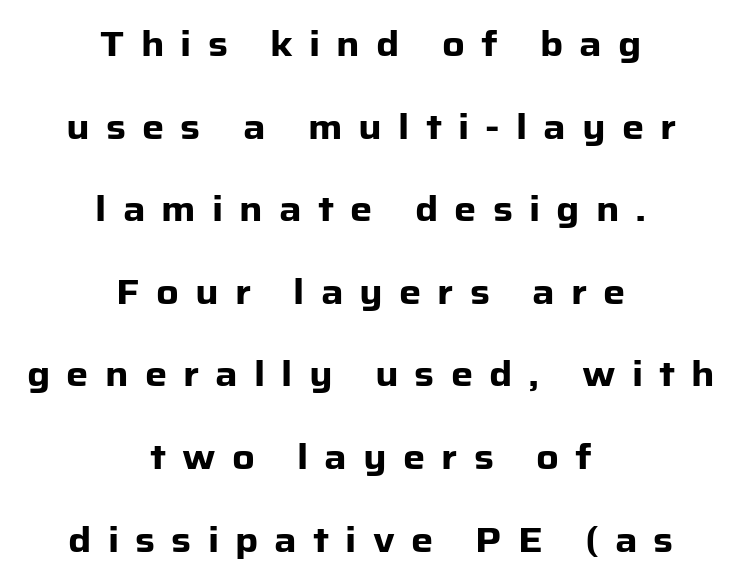
Students, observe: this is what heavily led, spacious text looks like. You can tell it's not italic because the verticals are truly vertical. The passage is arranged like a title page — every line centered. Descenders hang freely into open space. Unlike a traditional serif, this face leaves its strokes unadorned.
